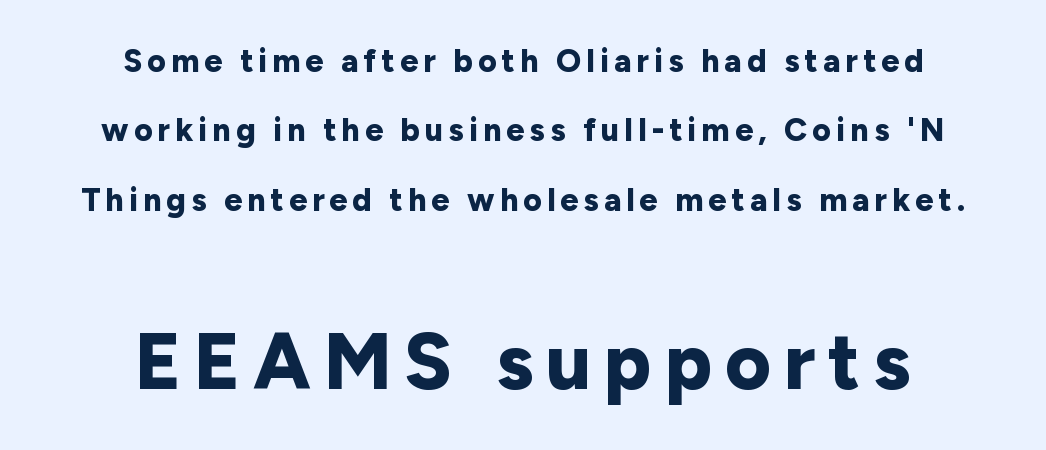
The image shows 79 px bold sans-serif type, upright; set centered, loose line spacing (2.17x), not underlined; the second (bottom) block is 2.47x larger; low stroke contrast and a medium x-height.
